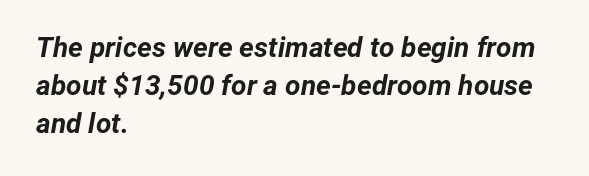
The image shows 28 px bold type, italic (leaning right); set left-aligned, normal line spacing (1.35x), normal letter spacing, not underlined; low stroke contrast and a medium x-height.
